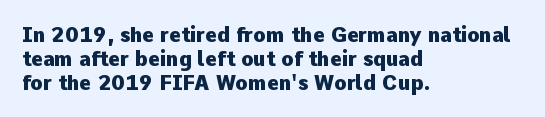
Q: Is the text bold? A: Yes.
Q: Is the text italic (slanted)? A: No, it is upright.
Q: Is the text underlined? A: No.
Q: How is the paragraph aligned? A: Left-aligned.
Q: Is the spacing between letters normal or unusually wide? A: Normal.
